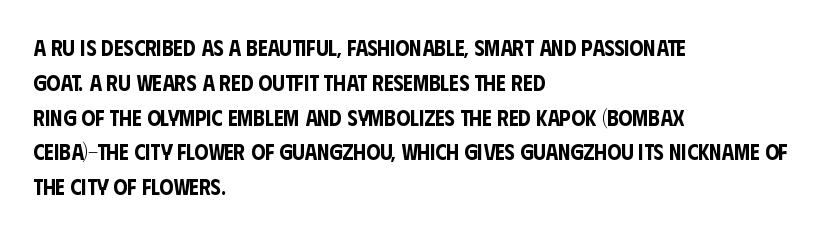
Q: Is the text italic (slanted)? A: No, it is upright.
Q: Is the text underlined? A: No.
Q: How is the paragraph aligned? A: Left-aligned.
Q: Is the spacing between letters normal or unusually wide? A: Normal.
Q: Is the spacing between lines tight, normal or loose? A: Normal.
